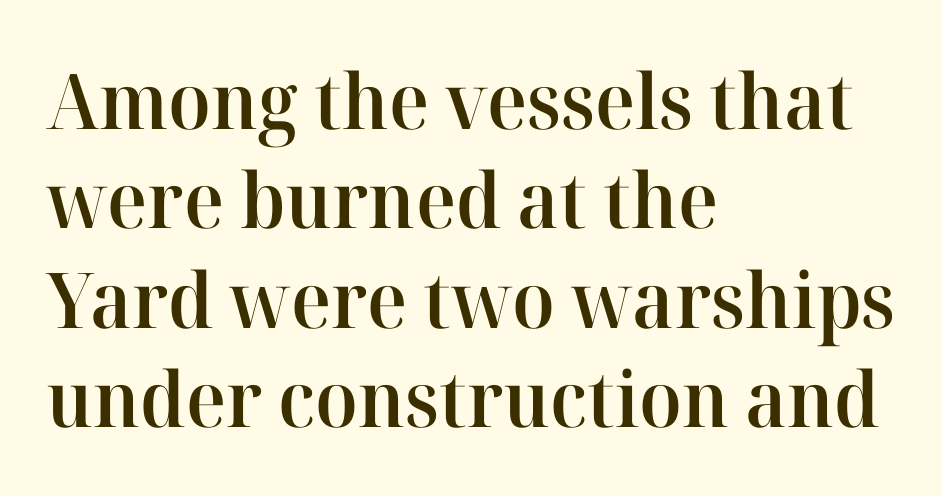
Alignment: flush left. Set as a demibold, roughly 600 on the weight scale. What stands out about the letter spacing? Nothing — it is the standard amount. If you drew a line through each stem, it would be perfectly vertical. Classification — serif.
